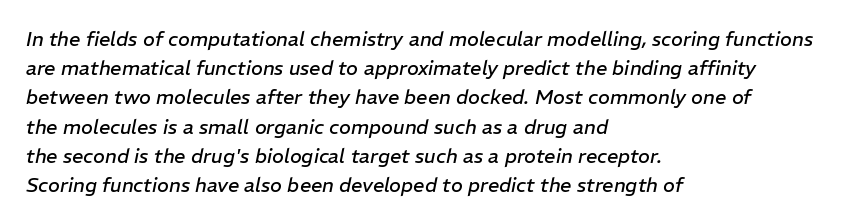
Q: Is the text bold? A: No.
Q: Is the text italic (slanted)? A: Yes, it leans right by about 11 degrees.
Q: Is the text underlined? A: No.
Q: How is the paragraph aligned? A: Left-aligned.
Q: Is the spacing between letters normal or unusually wide? A: Normal.
Q: Is the spacing between lines tight, normal or loose? A: Normal.
